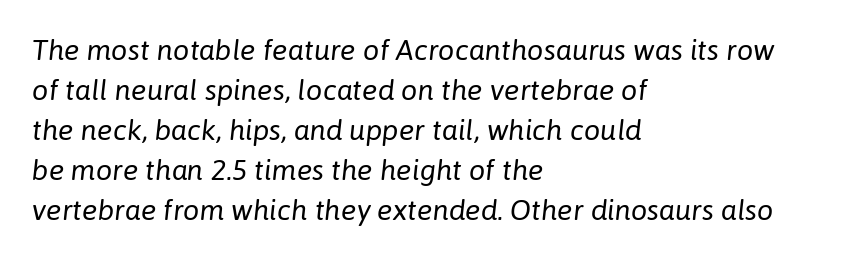
Q: Is the text bold? A: No.
Q: Is the text italic (slanted)? A: Yes, it leans right by about 6 degrees.
Q: Is the text underlined? A: No.
Q: How is the paragraph aligned? A: Left-aligned.
Q: Is the spacing between letters normal or unusually wide? A: Normal.
Q: Is the spacing between lines tight, normal or loose? A: Normal.
Q: Width (condensed, normal, or wide)? A: Normal.
Q: Stroke contrast? A: Low.
Q: x-height? A: Medium.
Q: Monospaced? A: No.
